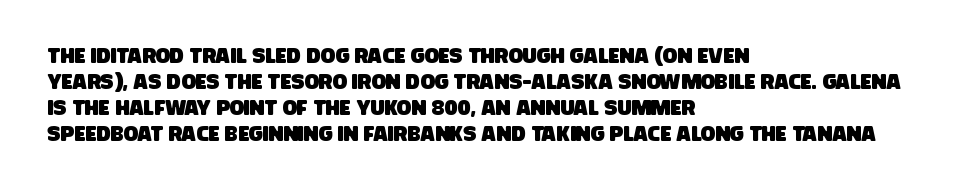
The image shows 21 px text type; set left-aligned, line spacing 1.24x, normal letter spacing, not underlined.
